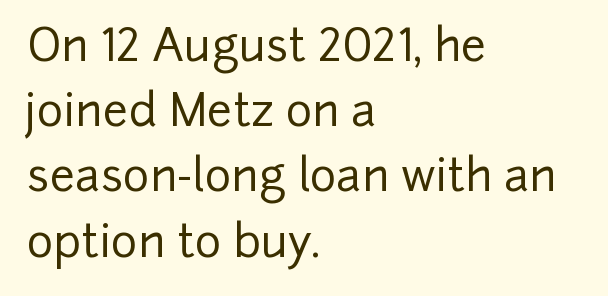
Q: Is the text italic (slanted)? A: No, it is upright.
Q: Is the typeface a serif or a sans-serif typeface? A: Sans-serif.
Q: Is the text underlined? A: No.
Q: How is the paragraph aligned? A: Left-aligned.
Q: Is the spacing between letters normal or unusually wide? A: Normal.
Q: Is the spacing between lines tight, normal or loose? A: Normal.
Q: Width (condensed, normal, or wide)? A: Normal.
Q: Stroke contrast? A: Low.
Q: x-height? A: Medium.
Q: Monospaced? A: No.
